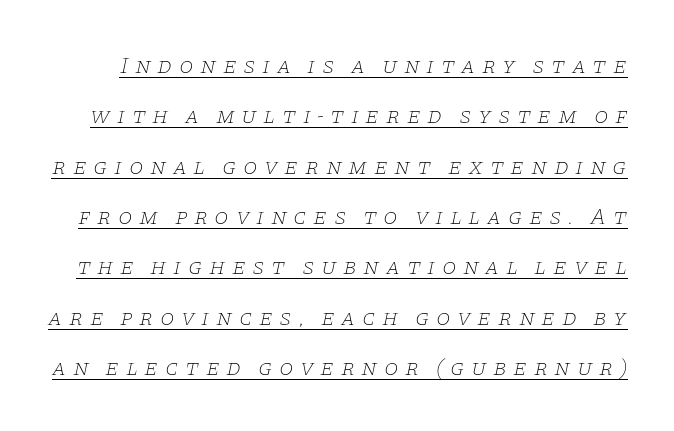
The image shows 23 px text type, italic (leaning right); set loose line spacing (2.19x), unusually wide letter spacing (+0.28 em), underlined.
